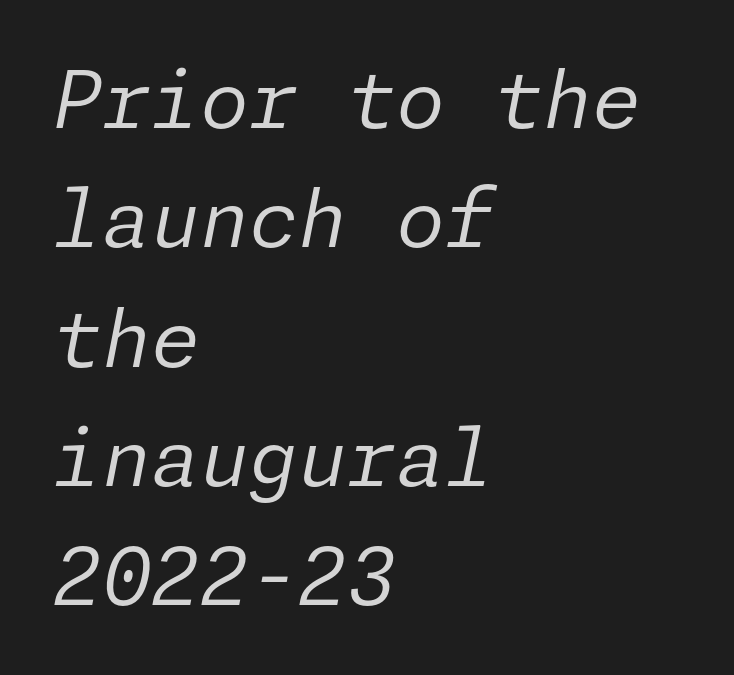
{"italic": "yes", "lean": "right", "slant_degrees": 11, "bold": "no", "weight": "regular", "width": "normal", "stroke_contrast": "low", "x_height": "medium", "underline": "no", "align": "left", "line_spacing": "normal", "line_spacing_ratio": 1.51, "letter_spacing": "normal", "letter_spacing_em": 0.0, "glyph_px": 79}
